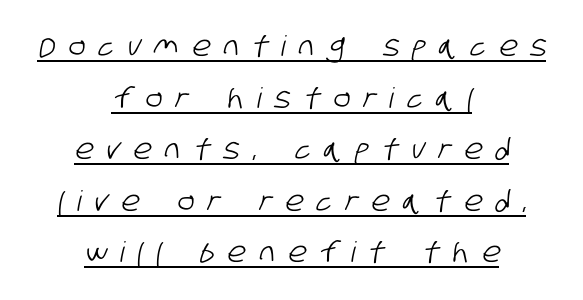
The image shows 28 px condensed sans-serif type; set centered, line spacing 1.84x, unusually wide letter spacing (+0.48 em), underlined; low stroke contrast and a large x-height.
